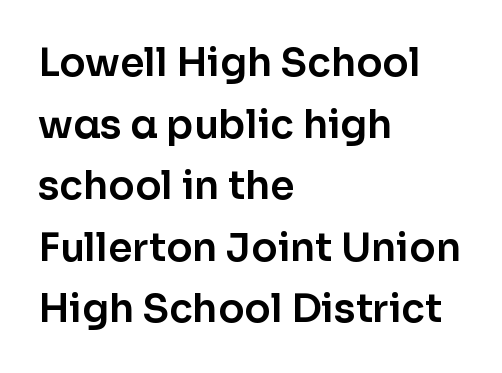
Q: Is the text italic (slanted)? A: No, it is upright.
Q: Is the typeface a serif or a sans-serif typeface? A: Sans-serif.
Q: Is the text underlined? A: No.
Q: How is the paragraph aligned? A: Left-aligned.
Q: Is the spacing between letters normal or unusually wide? A: Normal.
Q: Is the spacing between lines tight, normal or loose? A: Normal.
Q: Width (condensed, normal, or wide)? A: Normal.
Q: Stroke contrast? A: Low.
Q: x-height? A: Medium.
Q: Monospaced? A: No.
